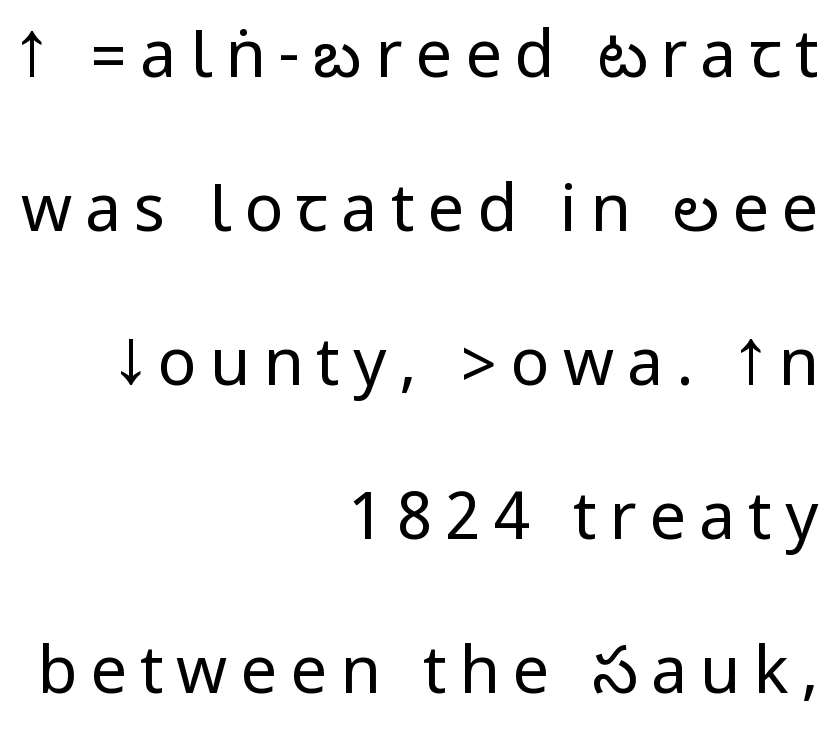
Q: Is the text bold? A: No.
Q: Is the text italic (slanted)? A: No, it is upright.
Q: Is the typeface a serif or a sans-serif typeface? A: Sans-serif.
Q: Is the text underlined? A: No.
Q: How is the paragraph aligned? A: Right-aligned.
Q: Is the spacing between letters normal or unusually wide? A: Unusually wide.
Q: Is the spacing between lines tight, normal or loose? A: Loose.
Q: Width (condensed, normal, or wide)? A: Condensed.
Q: Stroke contrast? A: Low.
